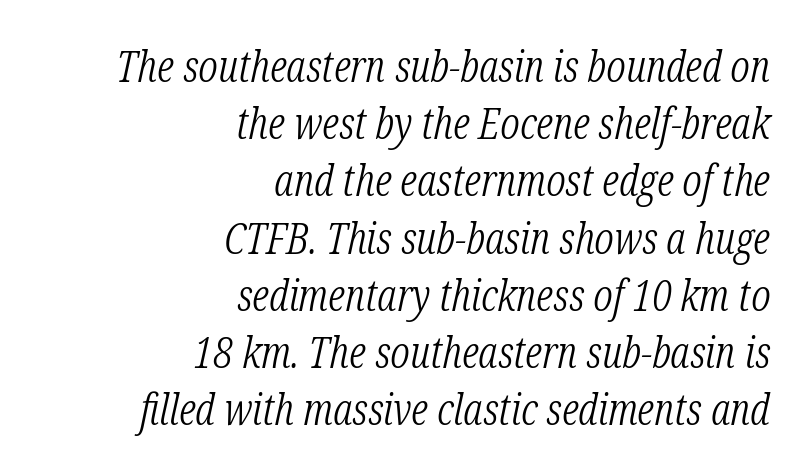
Visually the block forms a straight wall on the right and a jagged coastline on the left. Notice how descenders clear the ascenders below comfortably — that's standard leading. The strip under each line holds only bare page. Serif or sans? Serif — the stroke terminals have little feet. A quiet, ordinary-to-light weight characterises the typeface. Tracking value appears to be zero — textbook default spacing.
